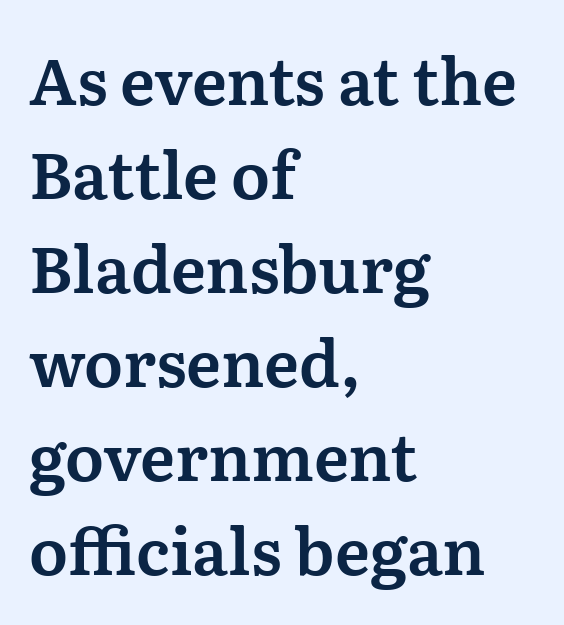
Default kerning and tracking; the words read as compact shapes. Nope, not italic — everything's standing straight. You could not count columns in this text — the font is proportionally spaced. Beneath every word, the page is bare.
